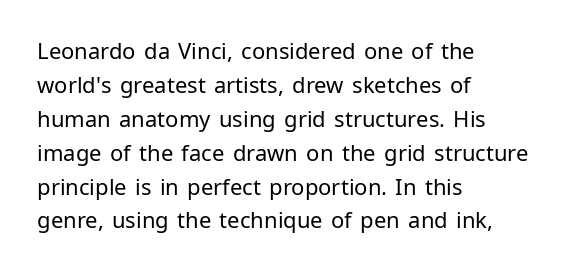
{"italic": "no", "bold": "no", "underline": "no", "align": "left", "line_spacing": "normal", "line_spacing_ratio": 1.54, "letter_spacing": "normal", "letter_spacing_em": 0.0, "glyph_px": 22}
